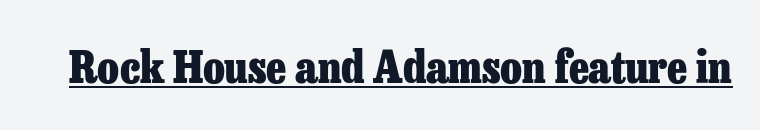
{"serif": "yes", "italic": "no", "bold": "yes", "weight": "heavy", "width": "normal", "stroke_contrast": "low", "x_height": "medium", "monospaced": "no", "underline": "yes", "letter_spacing": "normal", "letter_spacing_em": 0.0, "glyph_px": 44}
